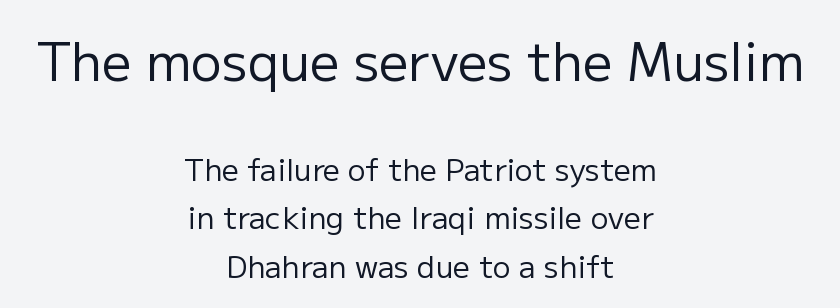
{"serif": "no", "italic": "no", "bold": "no", "weight": "regular", "width": "normal", "stroke_contrast": "low", "x_height": "medium", "monospaced": "no", "underline": "no", "align": "center", "line_spacing": "normal", "line_spacing_ratio": 1.62, "letter_spacing": "normal", "letter_spacing_em": 0.0, "larger_block": "first", "size_ratio": 1.73, "glyph_px": 52}
